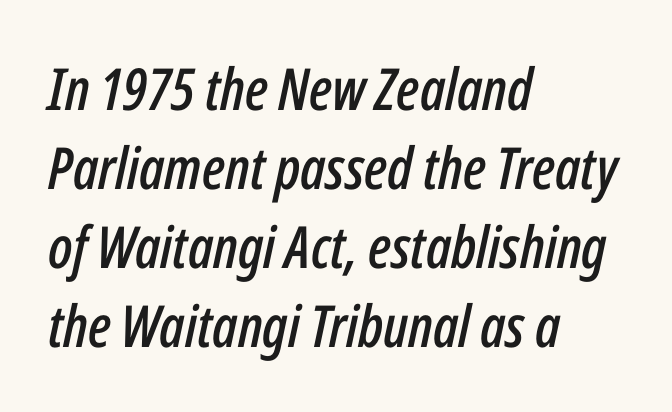
Q: Is the text italic (slanted)? A: Yes, it leans right by about 12 degrees.
Q: Is the text underlined? A: No.
Q: How is the paragraph aligned? A: Left-aligned.
Q: Is the spacing between letters normal or unusually wide? A: Normal.
Q: Is the spacing between lines tight, normal or loose? A: Normal.
Q: Width (condensed, normal, or wide)? A: Condensed.
Q: Stroke contrast? A: Low.
Q: x-height? A: Medium.
Q: Monospaced? A: No.
